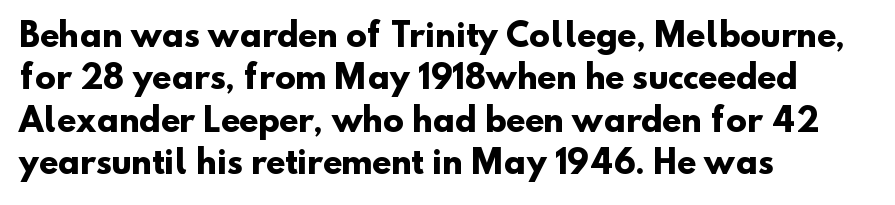
Weight check: bold — yes, fully. A typesetter would call this proportional, since set widths differ per character. Underline: absent. You can tell from the bare stems that sans-serif type was used. How would I describe the line gaps? Plain and ordinary.
